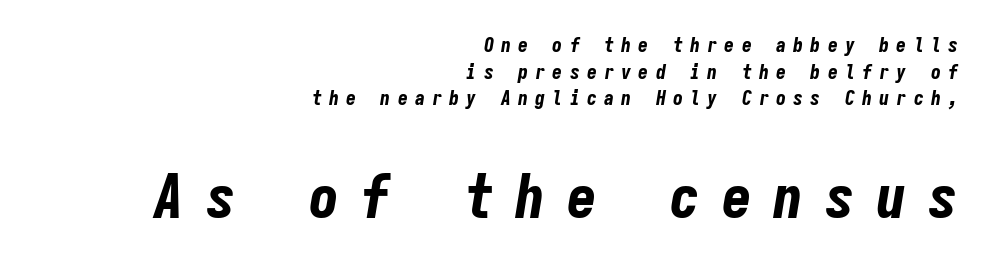
The image shows 60 px bold, condensed type, italic (leaning right), monospaced; set right-aligned, normal line spacing (1.33x), unusually wide letter spacing (+0.36 em), not underlined; the second (bottom) block is 3.0x larger; low stroke contrast and a medium x-height.
